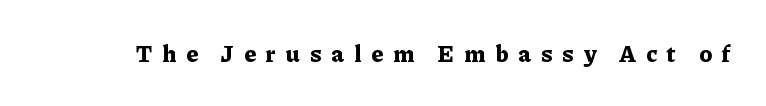
Every stem runs plumb, perpendicular to the baseline. Bare-footed words on every line. The tracking jumps out immediately: characters are airy and widely separated. Plenty of ink on the page — the face is bold.
